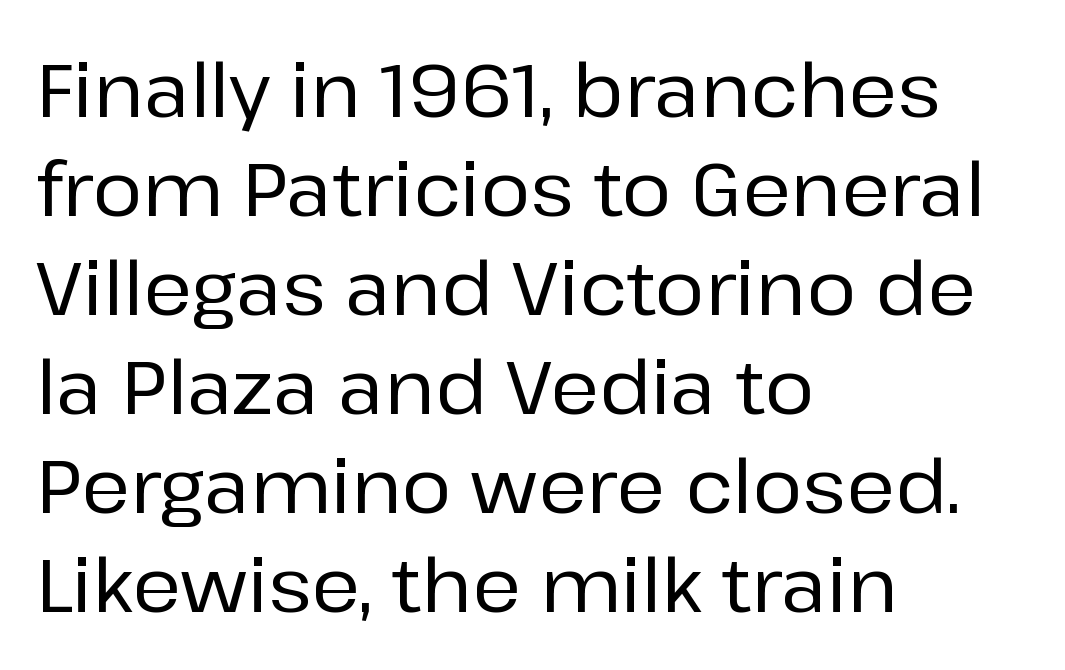
The tracking reads as untouched default to a designer's eye. Nope, no serifs anywhere on these letters. Layout note: lines flush left. Note the varied advance widths — an 'i' is clearly narrower than an 'm'. Unlike italic type, these characters show no tilt at all. The foot of each line stays bare and open.
